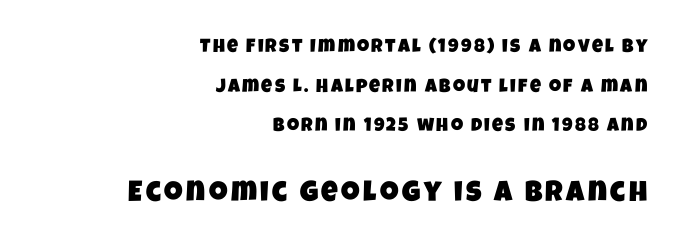
Compare the two chunks: the lower has the greater cap height. If you measured baseline to baseline, you'd find a long distance. The gap between lines stays unmarked. Varying glyph widths throughout — classic text-font behaviour.
